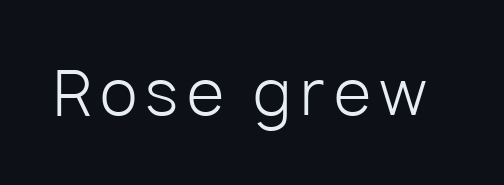
The image shows 61 px light sans-serif type, upright; set not underlined; low stroke contrast and a medium x-height.
